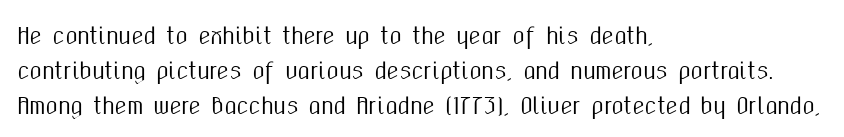
{"italic": "no", "underline": "no", "align": "left", "line_spacing": "normal", "line_spacing_ratio": 1.58, "letter_spacing": "normal", "letter_spacing_em": 0.0, "glyph_px": 22}
